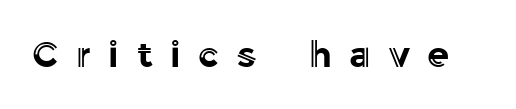
{"italic": "no", "width": "normal", "x_height": "medium", "monospaced": "no", "underline": "no", "letter_spacing": "wide", "letter_spacing_em": 0.49, "glyph_px": 36}
